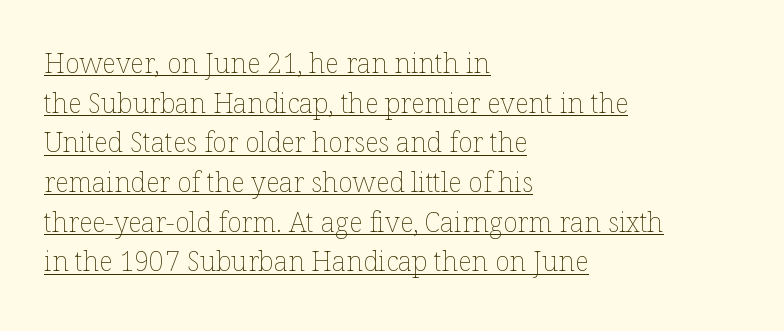
Q: Is the text bold? A: No.
Q: Is the text italic (slanted)? A: No, it is upright.
Q: Is the text underlined? A: Yes.
Q: How is the paragraph aligned? A: Left-aligned.
Q: Is the spacing between letters normal or unusually wide? A: Normal.
Q: Is the spacing between lines tight, normal or loose? A: Normal.
